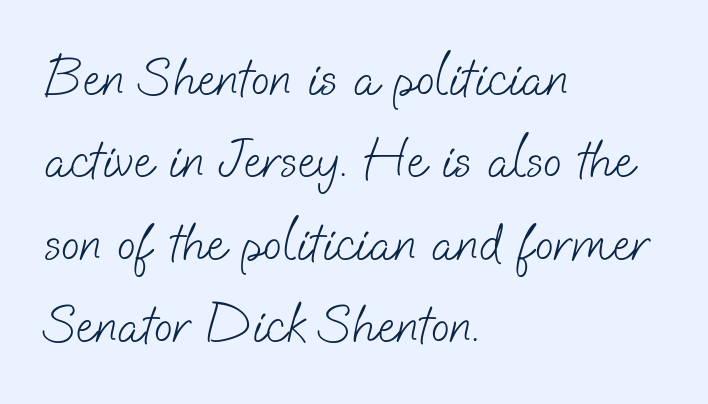
{"serif": "no", "bold": "no", "weight": "light", "width": "normal", "stroke_contrast": "low", "x_height": "small", "monospaced": "no", "underline": "no", "align": "left", "line_spacing": "normal", "line_spacing_ratio": 1.5, "letter_spacing": "normal", "letter_spacing_em": 0.0, "glyph_px": 55}
